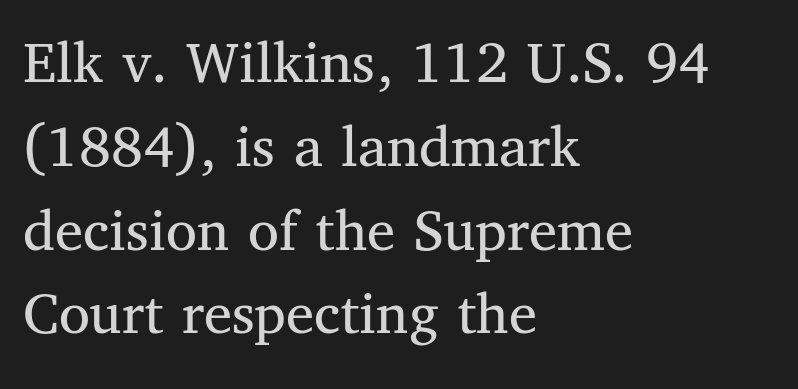
Q: Is the text bold? A: No.
Q: Is the text italic (slanted)? A: No, it is upright.
Q: Is the typeface a serif or a sans-serif typeface? A: Serif.
Q: Is the text underlined? A: No.
Q: How is the paragraph aligned? A: Left-aligned.
Q: Is the spacing between letters normal or unusually wide? A: Normal.
Q: Is the spacing between lines tight, normal or loose? A: Normal.
Q: Width (condensed, normal, or wide)? A: Normal.
Q: Stroke contrast? A: Medium.
Q: x-height? A: Medium.
Q: Monospaced? A: No.
